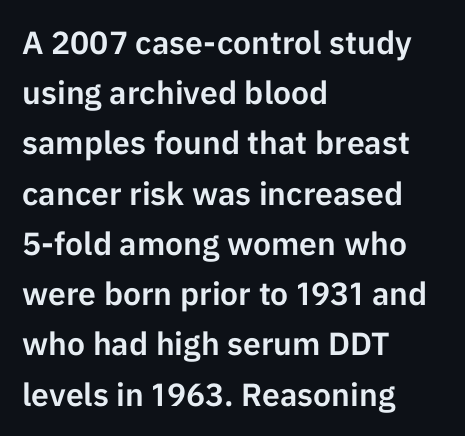
{"serif": "no", "italic": "no", "width": "normal", "stroke_contrast": "low", "x_height": "medium", "monospaced": "no", "underline": "no", "align": "left", "line_spacing": "normal", "line_spacing_ratio": 1.57, "letter_spacing": "normal", "letter_spacing_em": 0.0, "glyph_px": 32}
